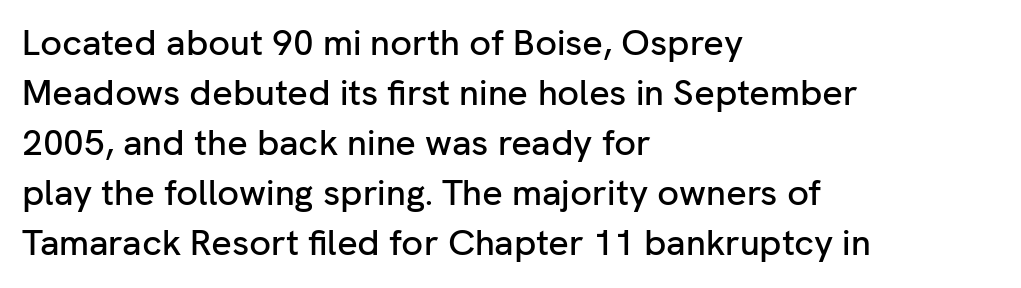
The image shows 36 px sans-serif type, upright; set left-aligned, normal line spacing (1.39x), normal letter spacing, not underlined; low stroke contrast and a medium x-height.
